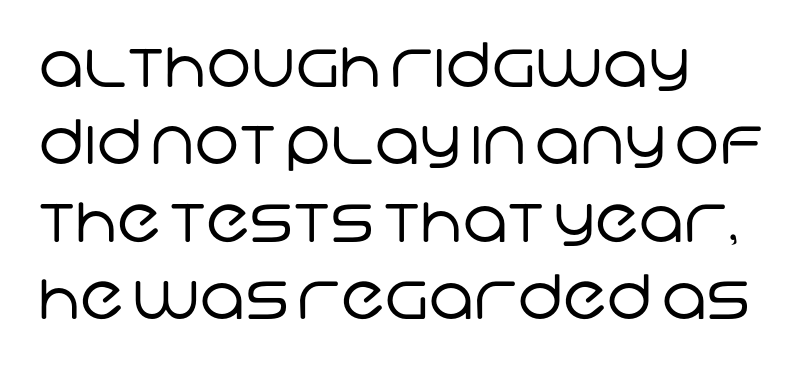
Q: Is the text bold? A: No.
Q: Is the typeface a serif or a sans-serif typeface? A: Sans-serif.
Q: Is the text underlined? A: No.
Q: How is the paragraph aligned? A: Left-aligned.
Q: Is the spacing between letters normal or unusually wide? A: Normal.
Q: Is the spacing between lines tight, normal or loose? A: Normal.
Q: Width (condensed, normal, or wide)? A: Normal.
Q: Stroke contrast? A: Low.
Q: x-height? A: Large.
Q: Monospaced? A: No.
